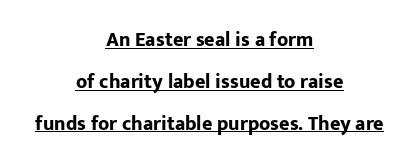
{"italic": "no", "bold": "yes", "underline": "yes", "align": "center", "line_spacing": "loose", "line_spacing_ratio": 2.09, "letter_spacing": "normal", "letter_spacing_em": 0.0, "glyph_px": 20}
